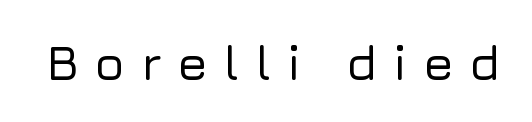
A typesetter would call this heavily tracked-out type. The letters advance in unequal steps, a hallmark of proportional type. The type family on display is of the sans-serif kind. Each row of text sits above clean, open space. A roman cut, with each character standing at attention.
